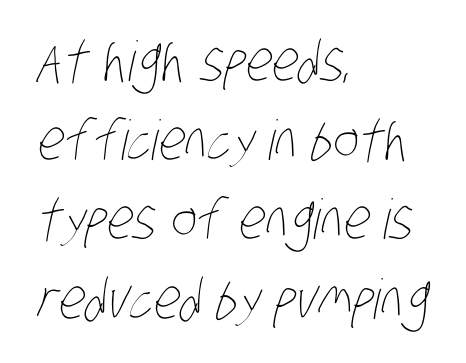
Spacing verdict: proportional, widths tailored to each character. Heft: none added — not bold. Clear beneath every line of the passage. Spacing between characters is what you'd get straight out of the box. Vertically, the passage feels balanced, rows spaced as you'd expect. One-word summary of the alignment: left.
